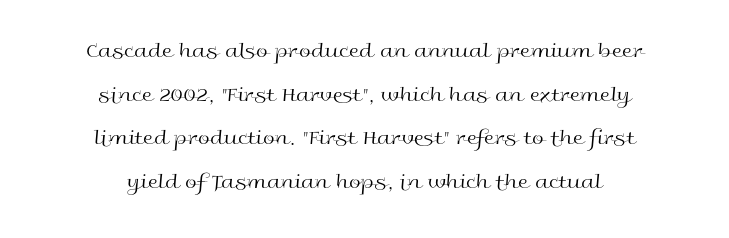
{"italic": "no", "bold": "no", "underline": "no", "align": "center", "line_spacing": "loose", "line_spacing_ratio": 2.08, "letter_spacing": "normal", "letter_spacing_em": 0.0, "glyph_px": 21}
